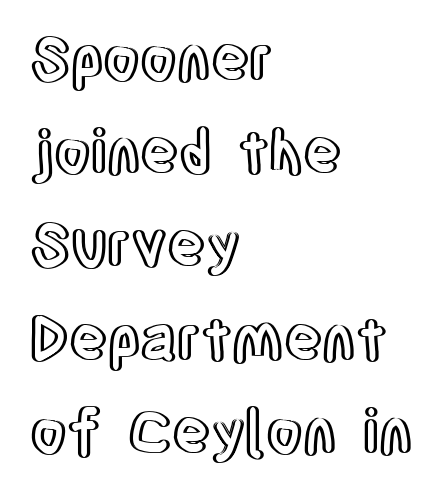
Default kerning and tracking; the words read as compact shapes. Horizontally, the lines are justified to the leading edge only. Italic: no, the glyphs are upright roman. Underline: absent. Does the leading feel generous? No, just average.
